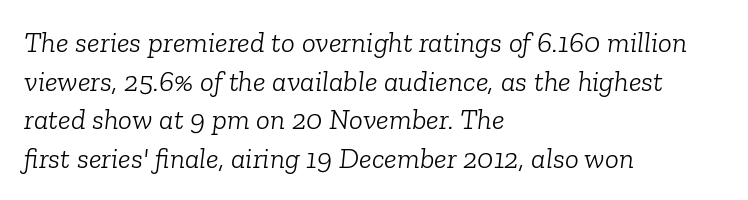
The image shows 29 px light serif type, italic (leaning right); set left-aligned, normal line spacing (1.33x), normal letter spacing, not underlined; low stroke contrast and a medium x-height.
